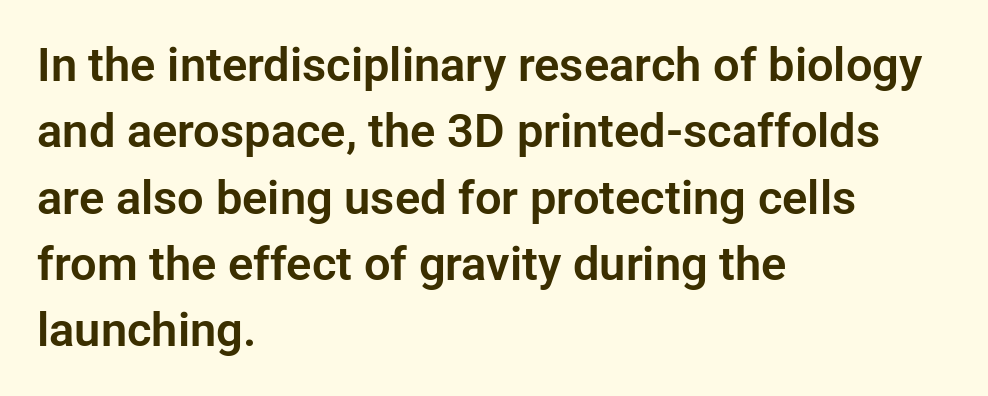
The image shows 47 px sans-serif type, upright; set left-aligned, normal line spacing (1.41x), normal letter spacing, not underlined; low stroke contrast and a medium x-height.
